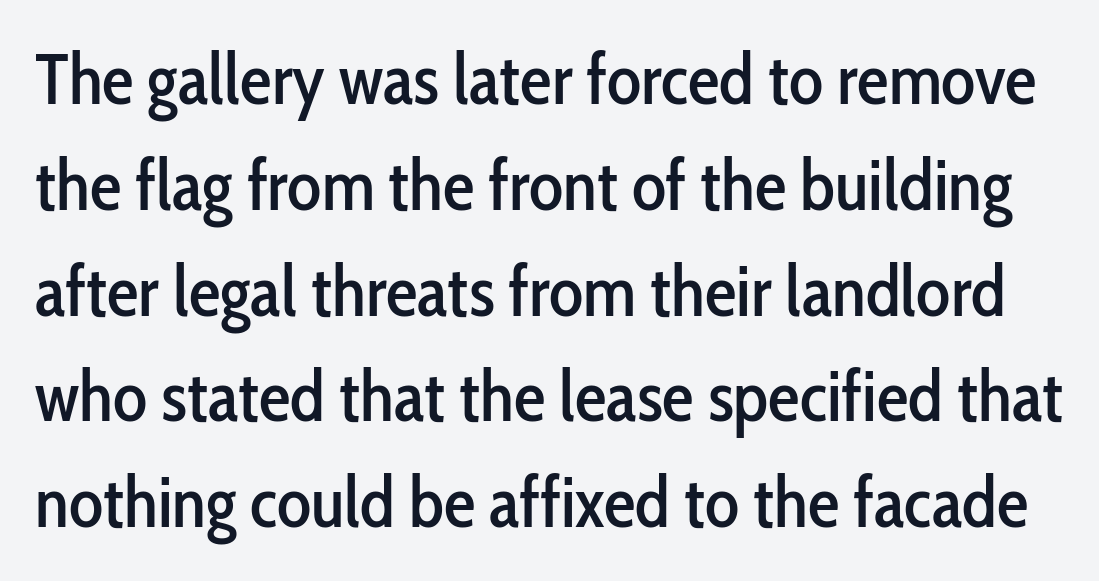
{"serif": "no", "italic": "no", "width": "condensed", "stroke_contrast": "low", "x_height": "medium", "monospaced": "no", "underline": "no", "line_spacing": "normal", "line_spacing_ratio": 1.49, "letter_spacing": "normal", "letter_spacing_em": 0.0, "glyph_px": 71}
